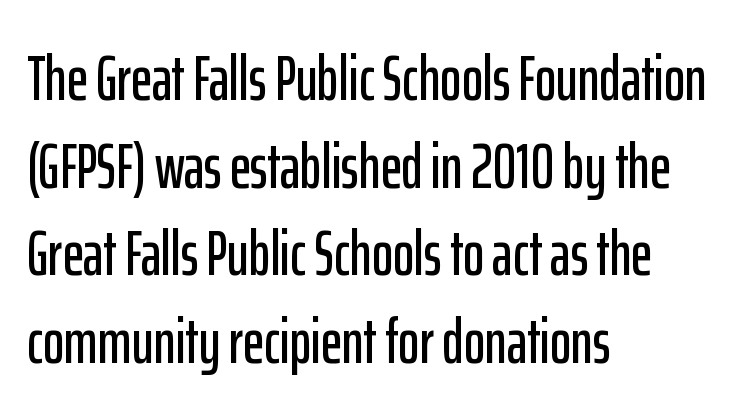
The image shows 64 px condensed sans-serif type, upright; set left-aligned, normal line spacing (1.37x), normal letter spacing, not underlined; low stroke contrast and a medium x-height.
